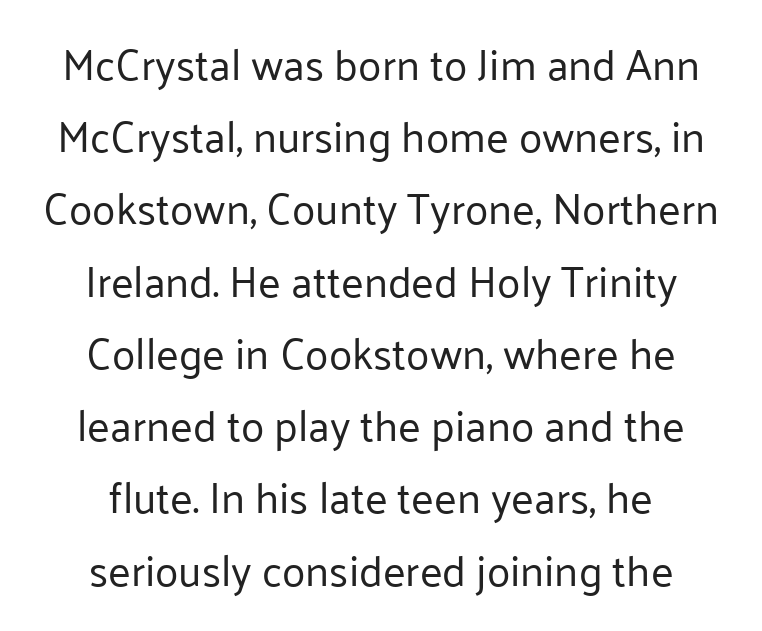
Q: Is the text bold? A: No.
Q: Is the text italic (slanted)? A: No, it is upright.
Q: Is the typeface a serif or a sans-serif typeface? A: Sans-serif.
Q: Is the text underlined? A: No.
Q: How is the paragraph aligned? A: Centered.
Q: Is the spacing between letters normal or unusually wide? A: Normal.
Q: Is the spacing between lines tight, normal or loose? A: Normal.
Q: Width (condensed, normal, or wide)? A: Normal.
Q: Stroke contrast? A: Low.
Q: x-height? A: Medium.
Q: Monospaced? A: No.
